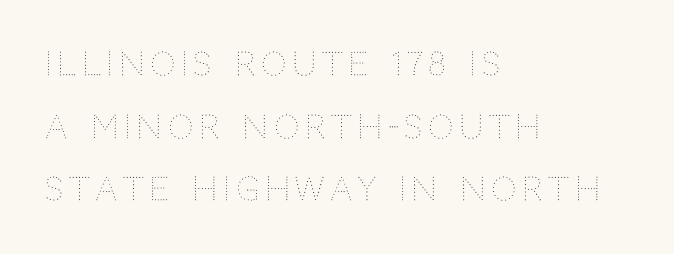
The image shows 32 px thin type, upright; set left-aligned, loose line spacing (1.96x), not underlined; medium stroke contrast and a large x-height.
